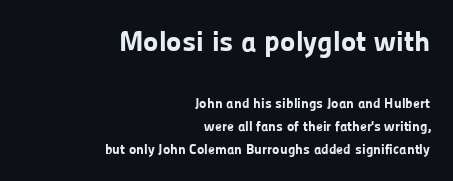
Q: Is the text bold? A: Yes.
Q: Is the text italic (slanted)? A: No, it is upright.
Q: Is the typeface a serif or a sans-serif typeface? A: Sans-serif.
Q: Is the text underlined? A: No.
Q: How is the paragraph aligned? A: Right-aligned.
Q: Is the spacing between letters normal or unusually wide? A: Normal.
Q: Is the spacing between lines tight, normal or loose? A: Normal.
Q: Which block of text is set in a larger size, the first (top) or the second (bottom)? A: The first (top) one.
Q: Width (condensed, normal, or wide)? A: Normal.
Q: Stroke contrast? A: Low.
Q: x-height? A: Medium.
Q: Monospaced? A: No.
